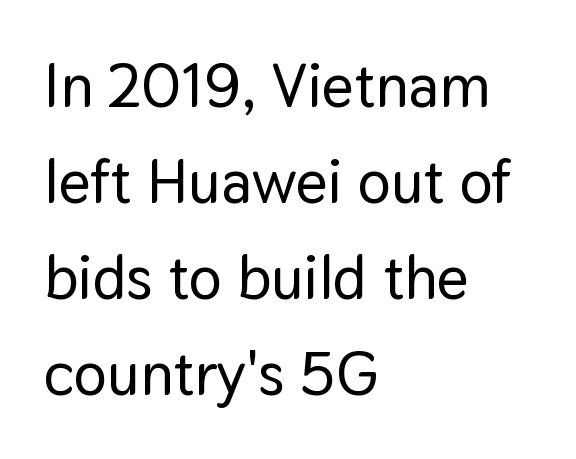
The image shows 62 px sans-serif type, upright; set left-aligned, normal line spacing (1.55x), normal letter spacing, not underlined; low stroke contrast and a medium x-height.
